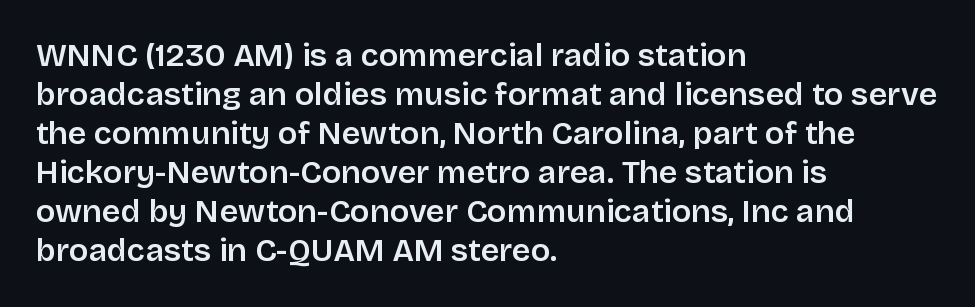
Q: Is the text bold? A: Semi-bold.
Q: Is the text italic (slanted)? A: No, it is upright.
Q: Is the typeface a serif or a sans-serif typeface? A: Sans-serif.
Q: Is the text underlined? A: No.
Q: How is the paragraph aligned? A: Left-aligned.
Q: Is the spacing between letters normal or unusually wide? A: Normal.
Q: Width (condensed, normal, or wide)? A: Normal.
Q: Stroke contrast? A: Low.
Q: x-height? A: Large.
Q: Monospaced? A: No.
